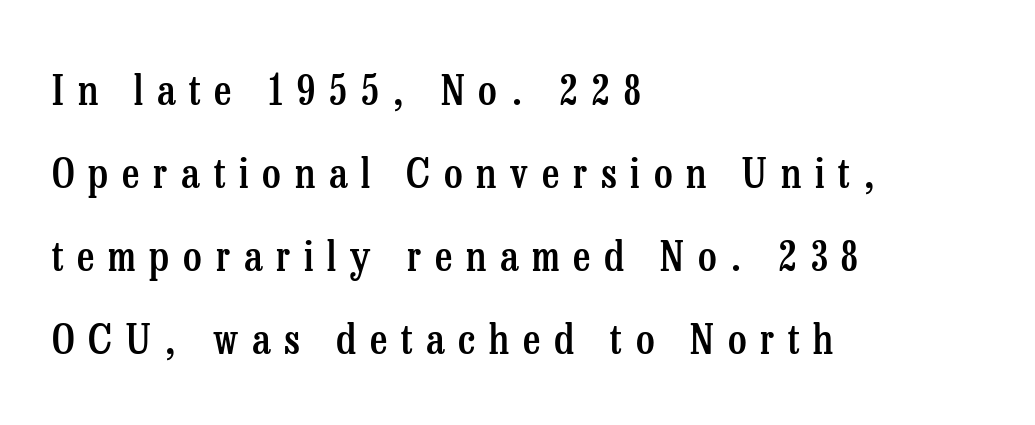
The image shows 42 px semibold, condensed serif type, upright; set left-aligned, loose line spacing (1.98x), unusually wide letter spacing (+0.33 em), not underlined; low stroke contrast and a medium x-height.
